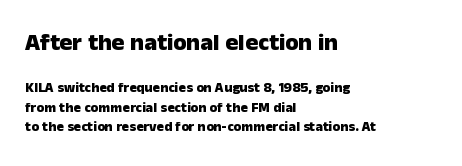
The image shows 24 px bold type, upright; set left-aligned, normal line spacing (1.38x), normal letter spacing, not underlined; the first (top) block is 1.71x larger.
